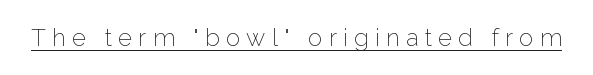
The image shows 24 px text type, upright; set unusually wide letter spacing (+0.26 em), underlined.
